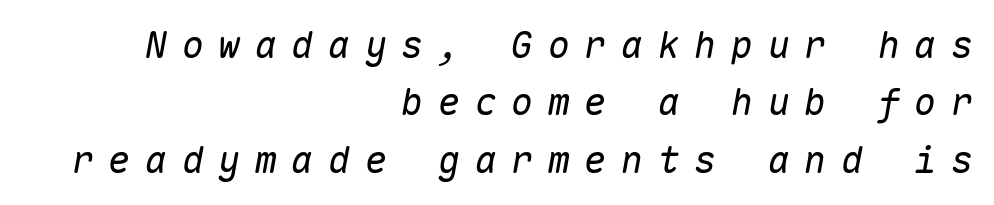
{"italic": "yes", "lean": "right", "slant_degrees": 10, "bold": "no", "weight": "regular", "width": "normal", "stroke_contrast": "low", "x_height": "medium", "monospaced": "yes", "underline": "no", "align": "right", "line_spacing": "normal", "line_spacing_ratio": 1.55, "letter_spacing": "wide", "letter_spacing_em": 0.39, "glyph_px": 37}
